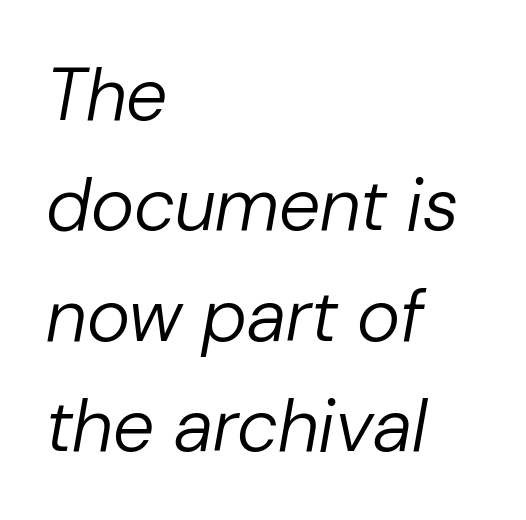
Q: Is the text bold? A: No.
Q: Is the text italic (slanted)? A: Yes, it leans right by about 10 degrees.
Q: Is the text underlined? A: No.
Q: How is the paragraph aligned? A: Left-aligned.
Q: Is the spacing between letters normal or unusually wide? A: Normal.
Q: Is the spacing between lines tight, normal or loose? A: Normal.
Q: Width (condensed, normal, or wide)? A: Normal.
Q: Stroke contrast? A: Low.
Q: x-height? A: Medium.
Q: Monospaced? A: No.
